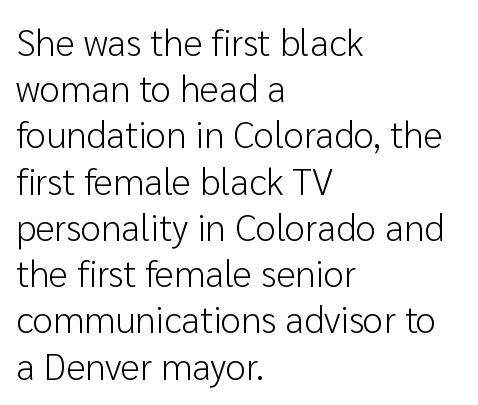
{"serif": "no", "italic": "no", "bold": "no", "weight": "light", "width": "normal", "stroke_contrast": "low", "x_height": "medium", "monospaced": "no", "underline": "no", "align": "left", "line_spacing": "normal", "line_spacing_ratio": 1.25, "letter_spacing": "normal", "letter_spacing_em": 0.0, "glyph_px": 37}
